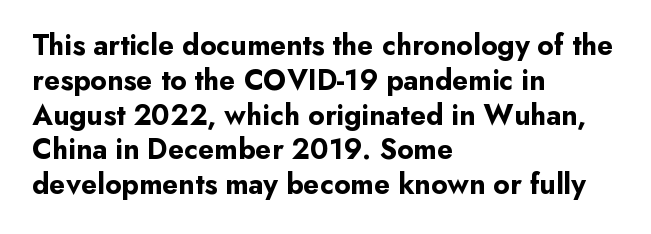
{"serif": "no", "italic": "no", "bold": "yes", "weight": "bold", "width": "normal", "stroke_contrast": "low", "x_height": "small", "monospaced": "no", "underline": "no", "align": "left", "line_spacing_ratio": 1.2, "letter_spacing": "normal", "letter_spacing_em": 0.0, "glyph_px": 29}
